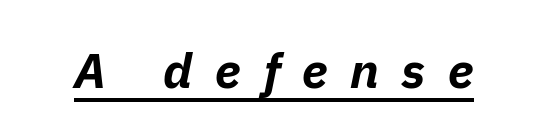
{"italic": "yes", "lean": "right", "slant_degrees": 11, "bold": "yes", "weight": "bold", "width": "normal", "stroke_contrast": "low", "x_height": "medium", "monospaced": "no", "underline": "yes", "letter_spacing": "wide", "letter_spacing_em": 0.46, "glyph_px": 49}
